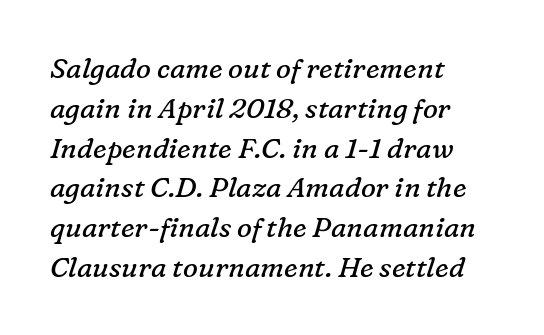
The image shows 28 px regular-weight serif type, italic (leaning right); set left-aligned, normal line spacing (1.42x), normal letter spacing, not underlined; low stroke contrast and a medium x-height.
